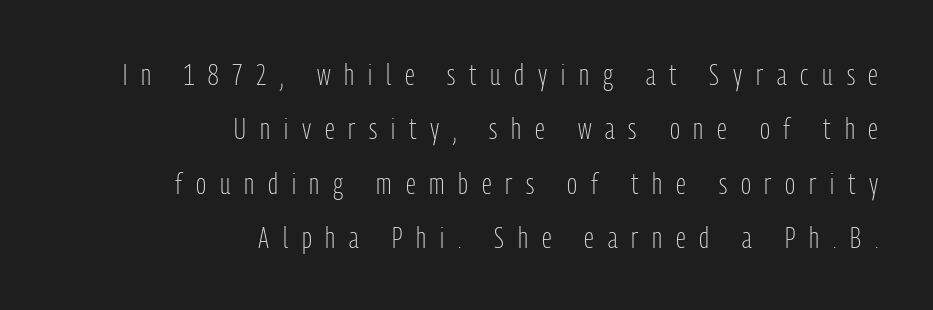
The image shows 30 px light, condensed sans-serif type, upright; set right-aligned, line spacing 1.81x, unusually wide letter spacing (+0.46 em), not underlined; low stroke contrast and a medium x-height.
